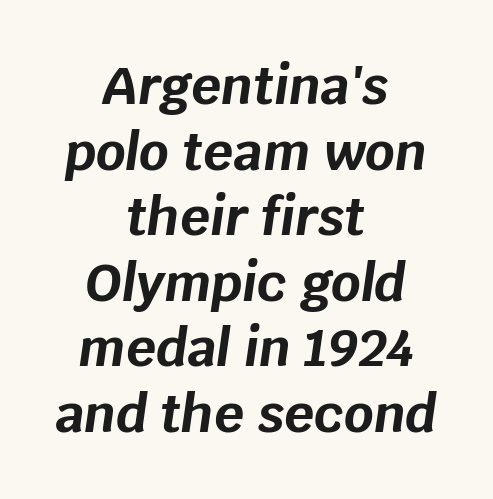
{"italic": "yes", "lean": "right", "slant_degrees": 8, "bold": "yes", "weight": "bold", "width": "normal", "stroke_contrast": "low", "x_height": "large", "monospaced": "no", "underline": "no", "align": "center", "line_spacing": "normal", "line_spacing_ratio": 1.26, "letter_spacing": "normal", "letter_spacing_em": 0.0, "glyph_px": 52}
